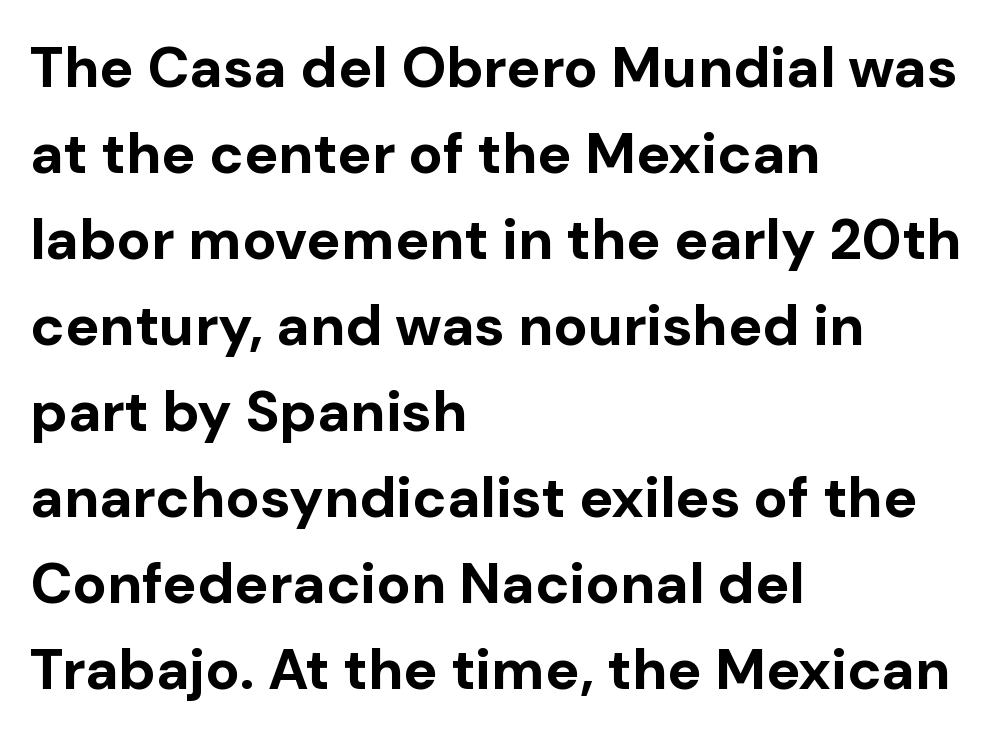
The image shows 57 px bold sans-serif type, upright; set left-aligned, normal line spacing (1.51x), normal letter spacing, not underlined; low stroke contrast and a medium x-height.
